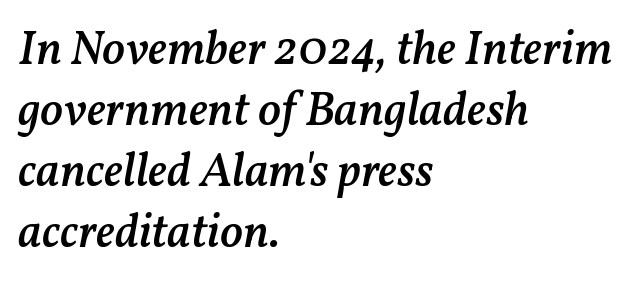
{"italic": "yes", "lean": "right", "slant_degrees": 11, "bold": "semi", "weight": "semibold", "width": "normal", "stroke_contrast": "medium", "x_height": "medium", "monospaced": "no", "underline": "no", "align": "left", "line_spacing": "normal", "line_spacing_ratio": 1.27, "letter_spacing": "normal", "letter_spacing_em": 0.0, "glyph_px": 48}
